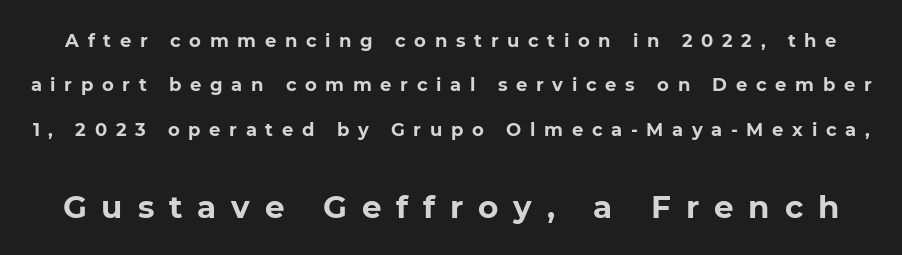
The image shows 31 px bold sans-serif type, upright; set loose line spacing (2.46x), unusually wide letter spacing (+0.48 em), not underlined; the second (bottom) block is 1.72x larger; low stroke contrast and a medium x-height.
